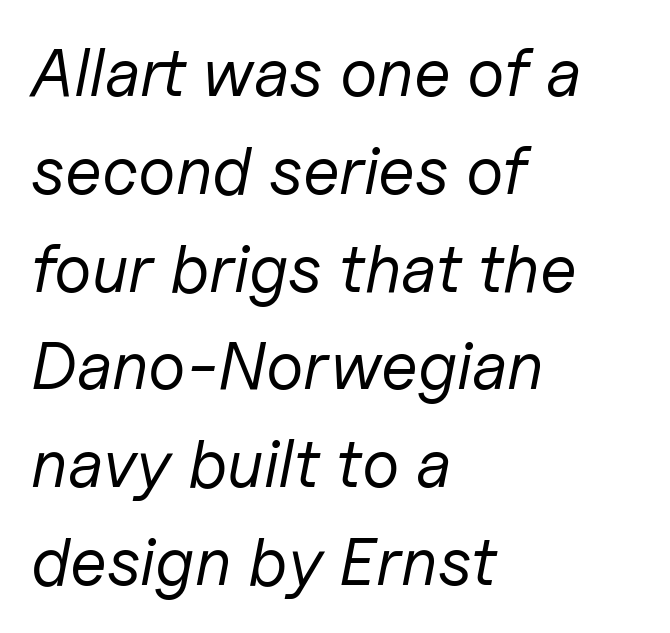
The image shows 67 px regular-weight type, italic (leaning right); set left-aligned, normal line spacing (1.46x), normal letter spacing, not underlined; low stroke contrast and a medium x-height.
